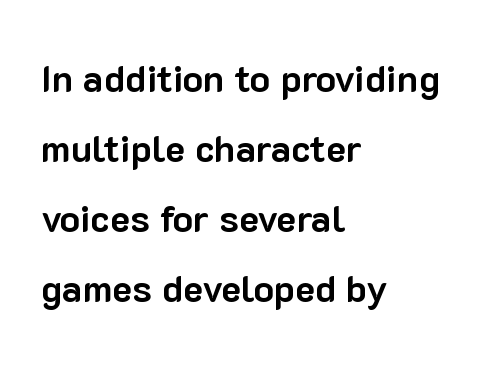
Varying glyph widths throughout — classic text-font behaviour. To sum up the face: it is a sans, with no serifs. These lines stack with their left ends in a neat column. This rendering leaves character spacing at its baseline value. Nobody drew a line under any word here.
